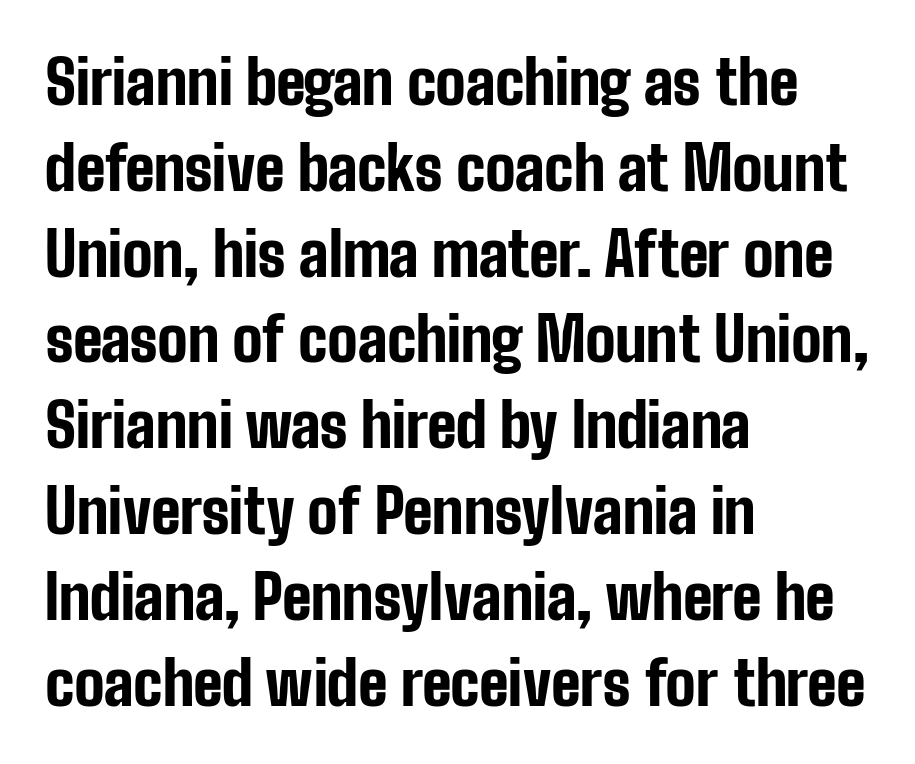
{"serif": "no", "italic": "no", "bold": "yes", "weight": "bold", "width": "condensed", "stroke_contrast": "low", "x_height": "medium", "monospaced": "no", "underline": "no", "align": "left", "line_spacing": "normal", "line_spacing_ratio": 1.43, "letter_spacing": "normal", "letter_spacing_em": 0.0, "glyph_px": 60}
